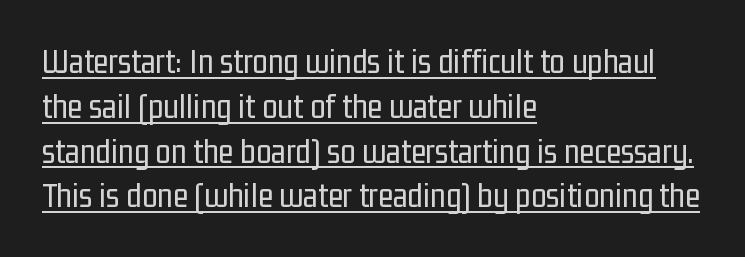
{"serif": "no", "italic": "no", "bold": "no", "weight": "regular", "width": "condensed", "stroke_contrast": "low", "x_height": "medium", "monospaced": "no", "underline": "yes", "align": "left", "line_spacing": "normal", "line_spacing_ratio": 1.28, "letter_spacing": "normal", "letter_spacing_em": 0.0, "glyph_px": 35}
